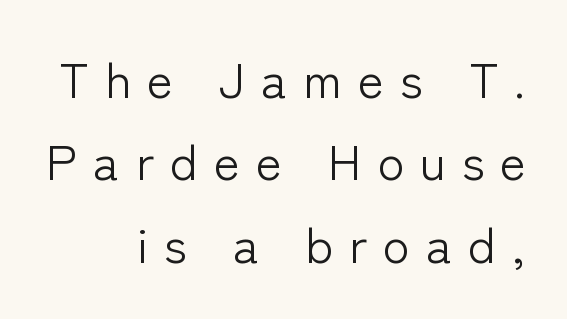
How would I describe the line gaps? Plain and ordinary. The weight tops out at a normal text grade. Look at the tracking — it's clearly loosened, letters drifting apart. Underlining? Definitely not there.
